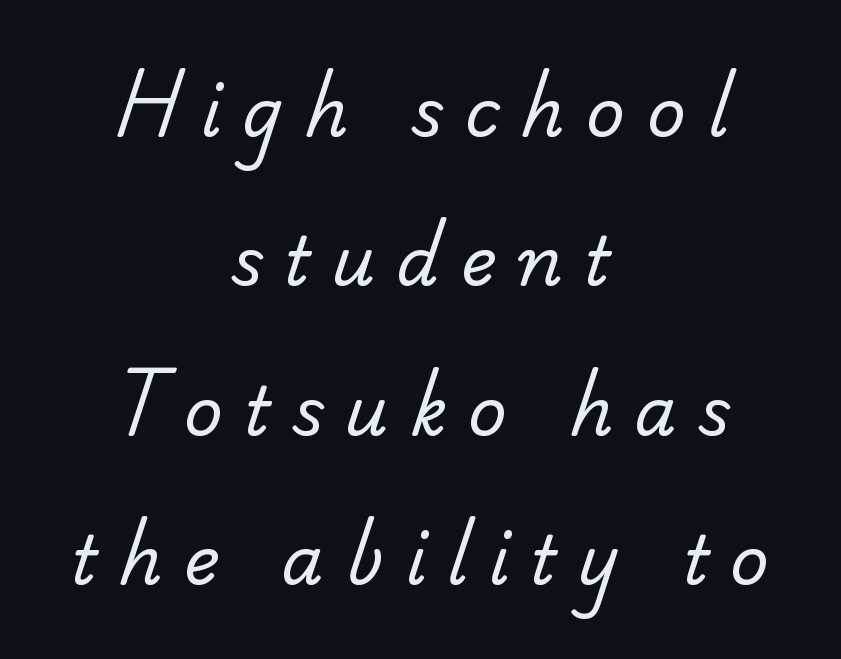
The image shows 67 px regular-weight sans-serif type; set centered, loose line spacing (2.23x), unusually wide letter spacing (+0.32 em), not underlined; low stroke contrast and a small x-height.
